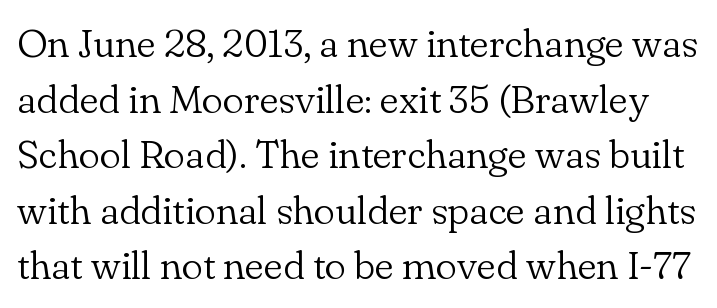
These lines are composed in type with serifs. The letters sit at their default tracking, neither squeezed nor spread. The font's upright variant was chosen for this text. Whoever set this chose a conventional vertical rhythm. The face used here is proportionally spaced, like ordinary book or web type. Just letters on the line, the space beneath them empty.
